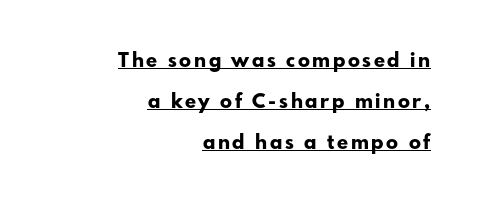
Q: Is the text bold? A: Yes.
Q: Is the text italic (slanted)? A: No, it is upright.
Q: Is the text underlined? A: Yes.
Q: How is the paragraph aligned? A: Right-aligned.
Q: Is the spacing between lines tight, normal or loose? A: Loose.
